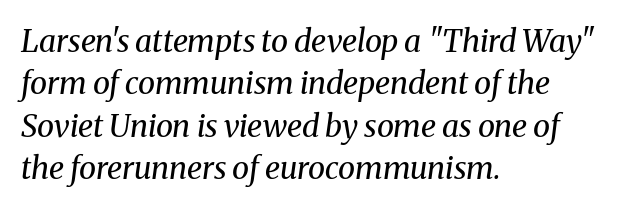
The face looks like a standard text weight, possibly lighter. You could not count columns in this text — the font is proportionally spaced. Yep, those are serifs on the letters. Beneath every word, the page is bare.
